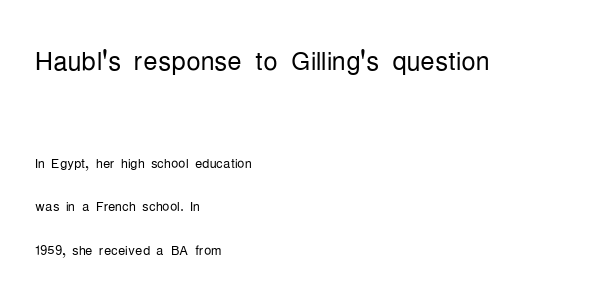
A typesetter would call this proportional, since set widths differ per character. Every stem runs plumb, perpendicular to the baseline. Heaviness? Minimal to ordinary, like unemphasized prose. Descenders hang freely into open space. There is no visible air inserted between adjacent glyphs. The rendering shows plain stroke endings on the letterforms — a sans-serif design.
